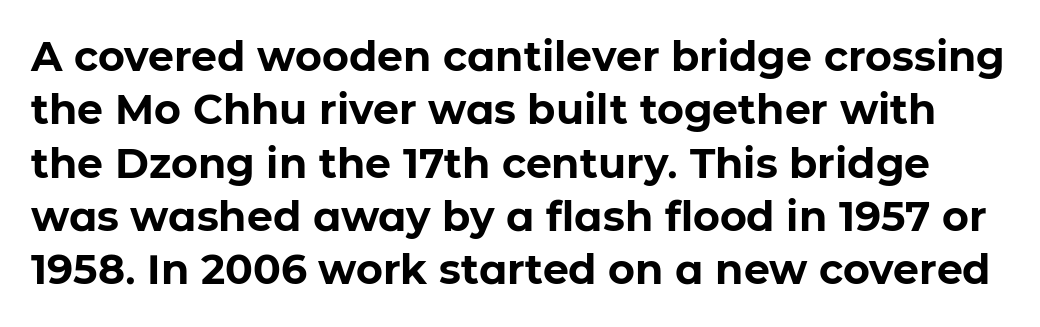
Q: Is the text bold? A: Yes.
Q: Is the text italic (slanted)? A: No, it is upright.
Q: Is the typeface a serif or a sans-serif typeface? A: Sans-serif.
Q: Is the text underlined? A: No.
Q: Is the spacing between letters normal or unusually wide? A: Normal.
Q: Is the spacing between lines tight, normal or loose? A: Normal.
Q: Width (condensed, normal, or wide)? A: Normal.
Q: Stroke contrast? A: Low.
Q: x-height? A: Medium.
Q: Monospaced? A: No.
